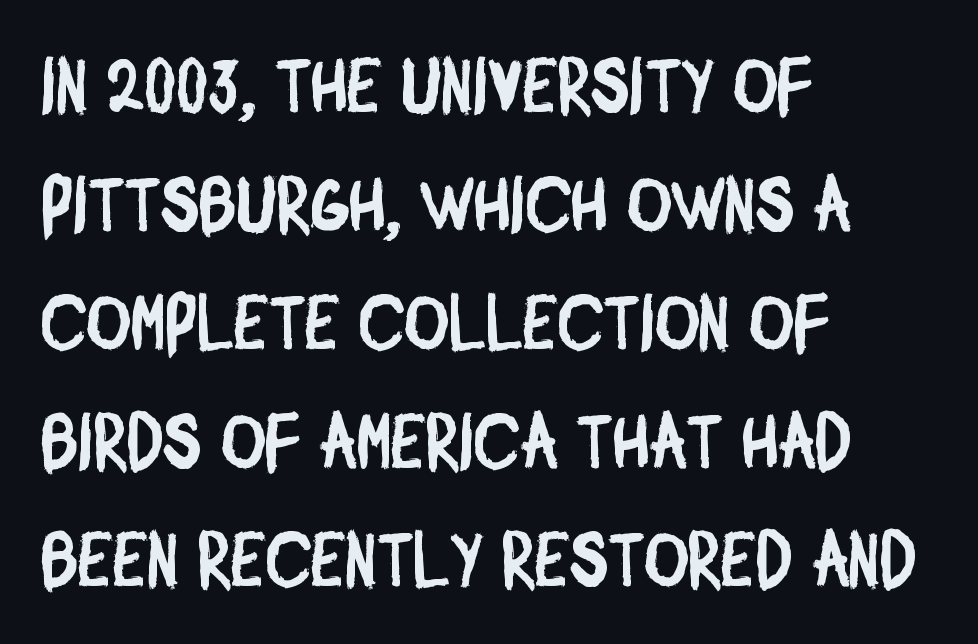
{"serif": "no", "width": "condensed", "stroke_contrast": "low", "x_height": "large", "monospaced": "no", "underline": "no", "align": "left", "line_spacing": "normal", "line_spacing_ratio": 1.56, "letter_spacing": "normal", "letter_spacing_em": 0.0, "glyph_px": 76}
